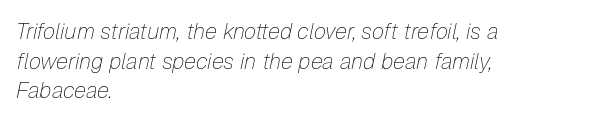
Q: Is the text bold? A: No.
Q: Is the text italic (slanted)? A: Yes, it leans right by about 12 degrees.
Q: Is the text underlined? A: No.
Q: How is the paragraph aligned? A: Left-aligned.
Q: Is the spacing between letters normal or unusually wide? A: Normal.
Q: Is the spacing between lines tight, normal or loose? A: Normal.
